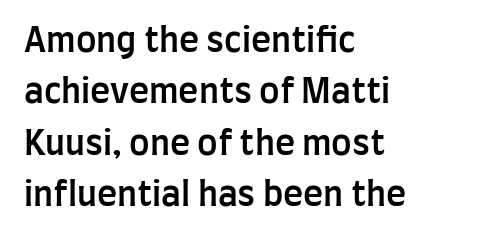
Q: Is the text bold? A: Semi-bold.
Q: Is the text italic (slanted)? A: No, it is upright.
Q: Is the typeface a serif or a sans-serif typeface? A: Sans-serif.
Q: Is the text underlined? A: No.
Q: How is the paragraph aligned? A: Left-aligned.
Q: Is the spacing between letters normal or unusually wide? A: Normal.
Q: Is the spacing between lines tight, normal or loose? A: Normal.
Q: Width (condensed, normal, or wide)? A: Condensed.
Q: Stroke contrast? A: Low.
Q: x-height? A: Large.
Q: Monospaced? A: No.
